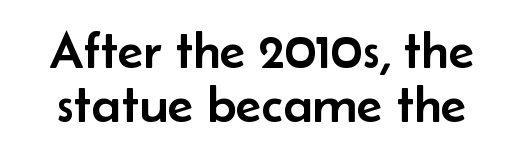
The lettering stays uniformly vertical, giving the passage a roman look. Leading is clearly below the norm, producing a dense column. You could not count columns in this text — the font is proportionally spaced. The rendering shows plain stroke endings on the letterforms — a sans-serif design. The baseline area is clear. The letters sit at their default tracking, neither squeezed nor spread.
